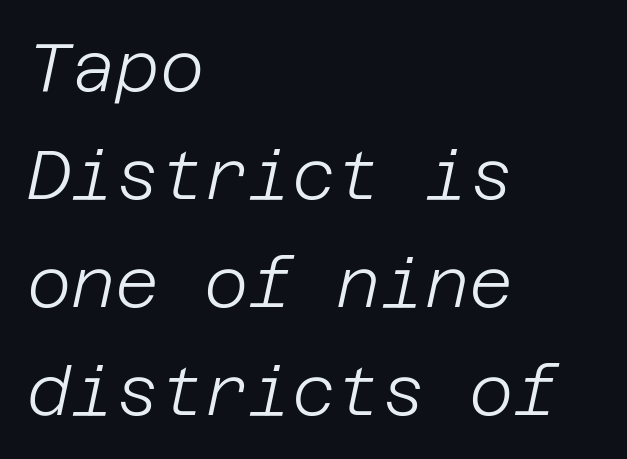
The image shows 68 px light type, italic (leaning right); set left-aligned, normal line spacing (1.59x), normal letter spacing, not underlined; low stroke contrast and a large x-height.
